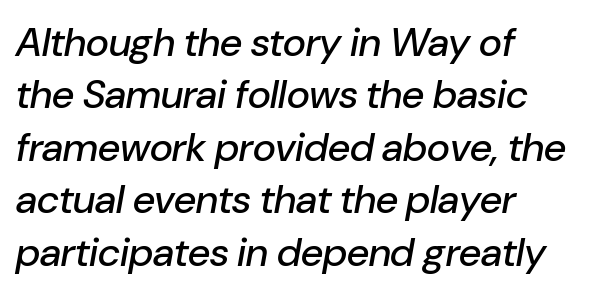
The image shows 40 px text type, italic (leaning right); set left-aligned, normal line spacing (1.31x), normal letter spacing, not underlined; low stroke contrast and a medium x-height.
